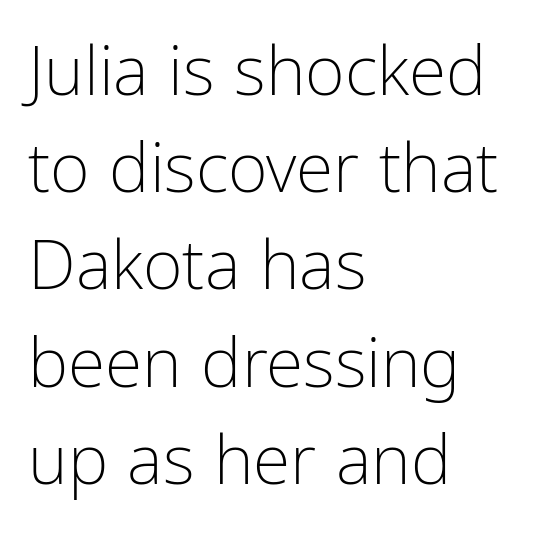
Reading down the block, your eye returns to a fixed left position each line. A typesetter would call this leading conventional body-copy spacing. The strokes carry an ordinary text weight at most. Think of a printed novel: that variable character pitch is what you see here. You can tell from the bare stems that sans-serif type was used. The specimen omits any rule beneath the text block's lines.
